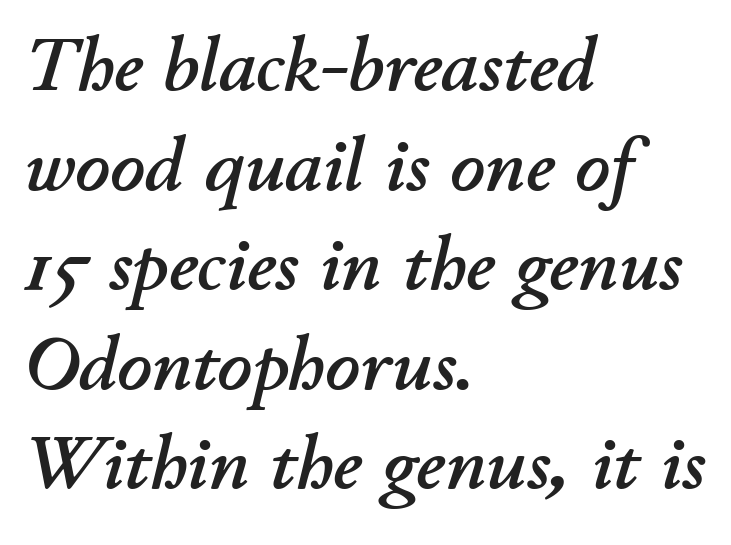
The image shows 76 px text type, italic (leaning right); set left-aligned, normal line spacing (1.31x), normal letter spacing, not underlined; low stroke contrast and a small x-height.
